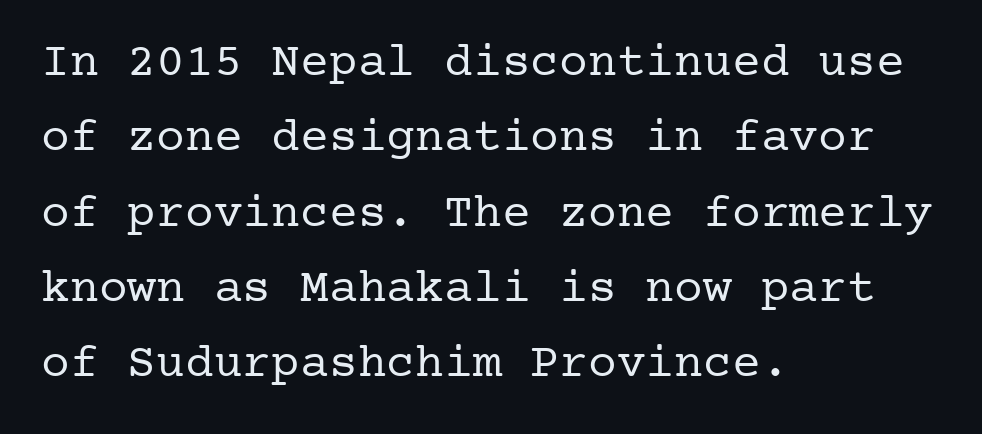
Q: Is the text bold? A: No.
Q: Is the text italic (slanted)? A: No, it is upright.
Q: Is the typeface a serif or a sans-serif typeface? A: Serif.
Q: Is the text underlined? A: No.
Q: How is the paragraph aligned? A: Left-aligned.
Q: Is the spacing between letters normal or unusually wide? A: Normal.
Q: Is the spacing between lines tight, normal or loose? A: Normal.
Q: Width (condensed, normal, or wide)? A: Normal.
Q: Stroke contrast? A: Low.
Q: x-height? A: Medium.
